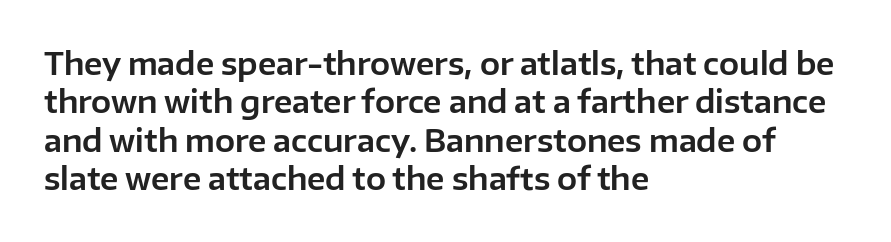
Proportional: the letters do not fall into vertical columns. Every character sits straight up, as roman type does. Quick note: interline space is typical. A typesetter would label this face a sans.
